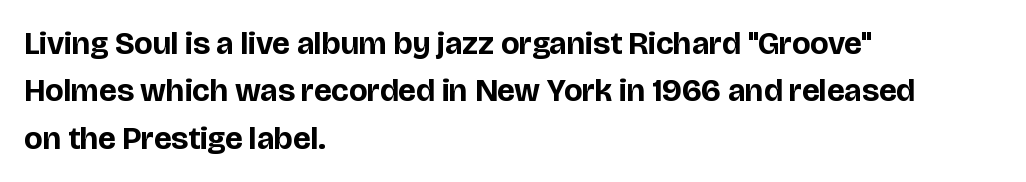
Q: Is the text bold? A: Yes.
Q: Is the text italic (slanted)? A: No, it is upright.
Q: Is the typeface a serif or a sans-serif typeface? A: Sans-serif.
Q: Is the text underlined? A: No.
Q: How is the paragraph aligned? A: Left-aligned.
Q: Is the spacing between letters normal or unusually wide? A: Normal.
Q: Is the spacing between lines tight, normal or loose? A: Normal.
Q: Width (condensed, normal, or wide)? A: Normal.
Q: Stroke contrast? A: Low.
Q: x-height? A: Large.
Q: Monospaced? A: No.
